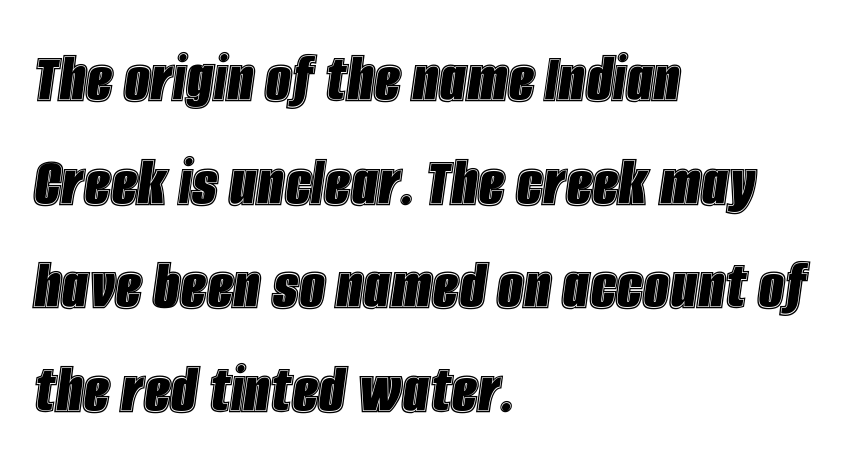
Q: Is the text italic (slanted)? A: Yes, it leans right by about 8 degrees.
Q: Is the text underlined? A: No.
Q: How is the paragraph aligned? A: Left-aligned.
Q: Is the spacing between letters normal or unusually wide? A: Normal.
Q: Is the spacing between lines tight, normal or loose? A: Normal.
Q: Width (condensed, normal, or wide)? A: Condensed.
Q: x-height? A: Large.
Q: Monospaced? A: No.
